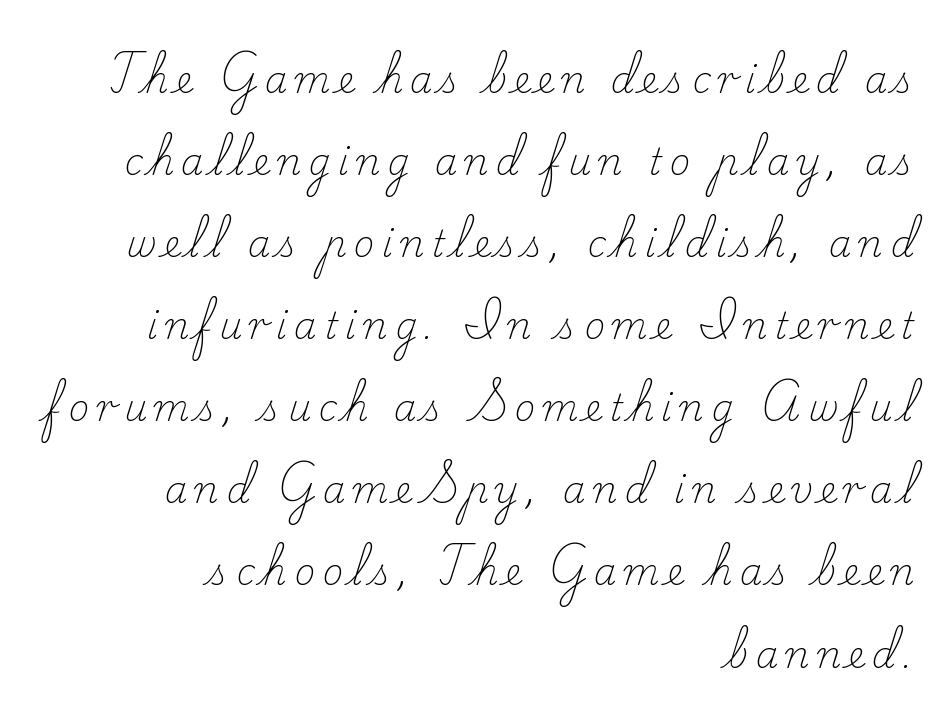
The image shows 36 px light serif type; set right-aligned, loose line spacing (2.28x), unusually wide letter spacing (+0.2 em), not underlined; low stroke contrast and a small x-height.
